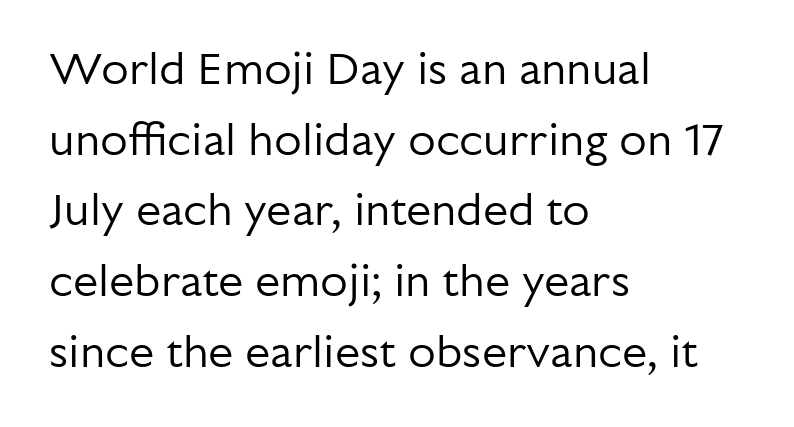
The image shows 45 px regular-weight sans-serif type, upright; set left-aligned, normal line spacing (1.57x), normal letter spacing, not underlined; low stroke contrast and a medium x-height.
